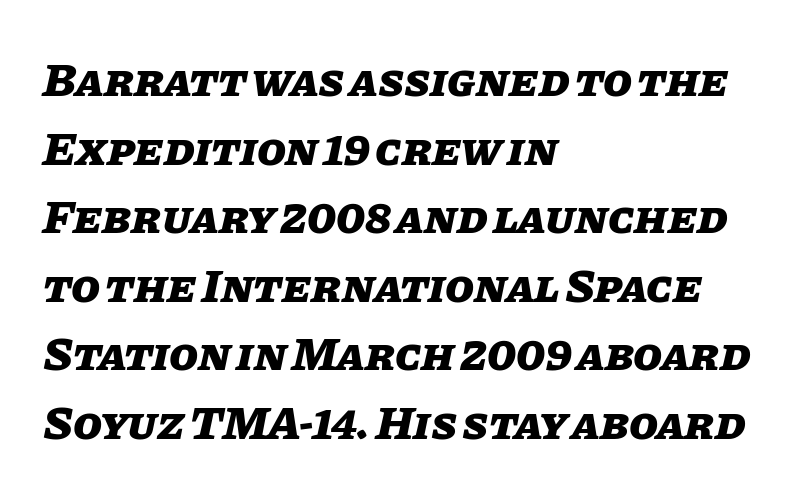
Q: Is the text bold? A: Yes.
Q: Is the text italic (slanted)? A: Yes, it leans right by about 11 degrees.
Q: Is the text underlined? A: No.
Q: How is the paragraph aligned? A: Left-aligned.
Q: Is the spacing between letters normal or unusually wide? A: Normal.
Q: Is the spacing between lines tight, normal or loose? A: Normal.
Q: Width (condensed, normal, or wide)? A: Normal.
Q: Stroke contrast? A: Low.
Q: x-height? A: Large.
Q: Monospaced? A: No.
